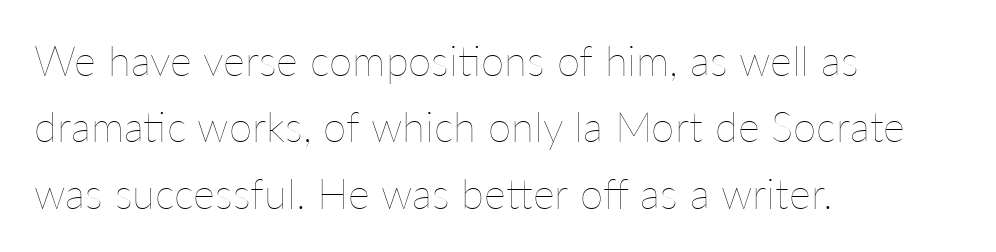
{"italic": "no", "bold": "no", "weight": "thin", "width": "normal", "stroke_contrast": "low", "x_height": "medium", "monospaced": "no", "underline": "no", "align": "left", "line_spacing": "normal", "line_spacing_ratio": 1.58, "letter_spacing": "normal", "letter_spacing_em": 0.0, "glyph_px": 42}
